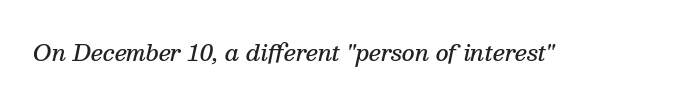
The image shows 22 px text type, italic (leaning right); set normal letter spacing, not underlined.
